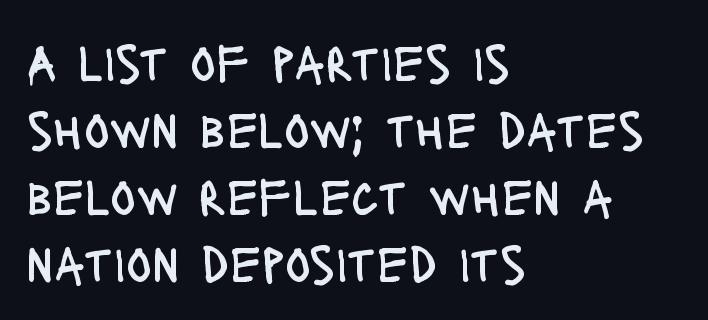
{"serif": "no", "italic": "no", "bold": "no", "weight": "regular", "width": "condensed", "stroke_contrast": "low", "x_height": "large", "monospaced": "no", "underline": "no", "align": "left", "line_spacing_ratio": 1.24, "letter_spacing": "normal", "letter_spacing_em": 0.0, "glyph_px": 54}
